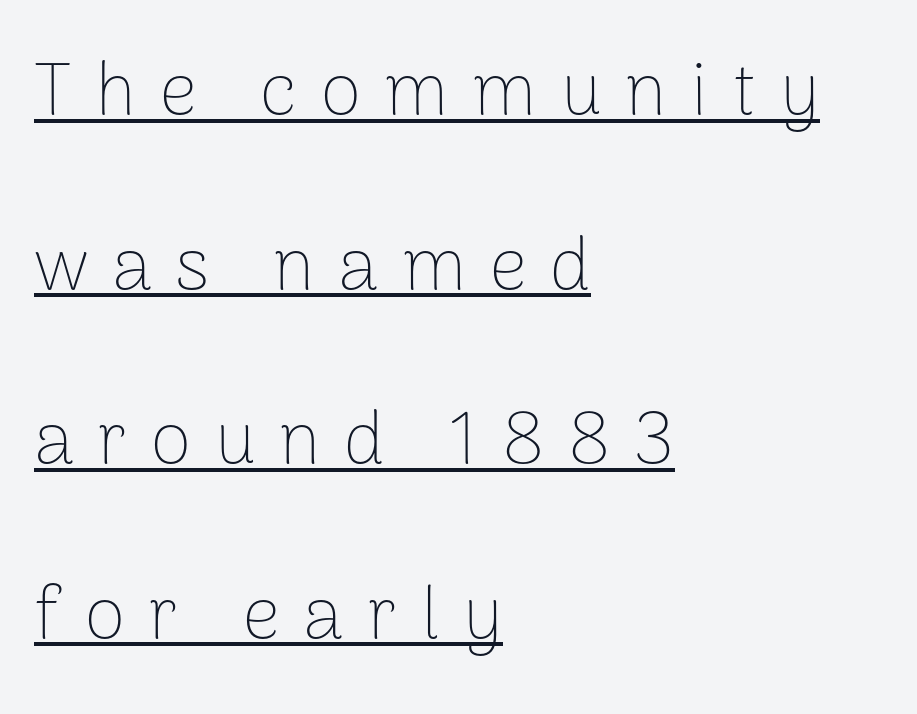
The text was rendered using a sans face with plain stroke endings. Stroke mass is kept to a normal reading level or below. Here the glyphs are tracked loosely, breaking word shapes into spaced letters. Interline gaps are noticeably wide in this sample.
